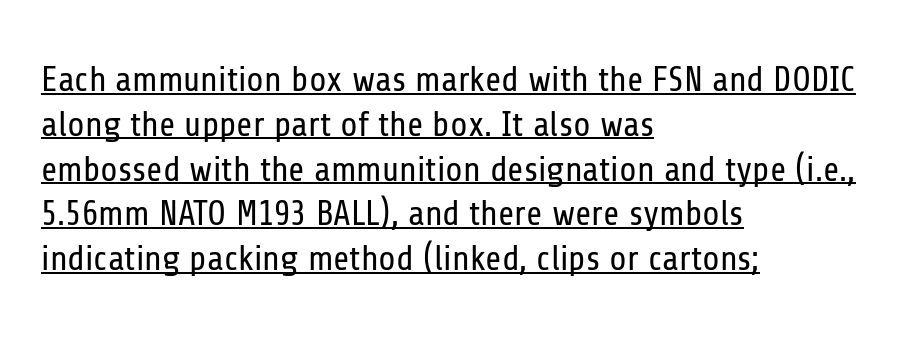
Q: Is the text bold? A: No.
Q: Is the text italic (slanted)? A: No, it is upright.
Q: Is the typeface a serif or a sans-serif typeface? A: Sans-serif.
Q: Is the text underlined? A: Yes.
Q: How is the paragraph aligned? A: Left-aligned.
Q: Is the spacing between letters normal or unusually wide? A: Normal.
Q: Is the spacing between lines tight, normal or loose? A: Normal.
Q: Width (condensed, normal, or wide)? A: Condensed.
Q: Stroke contrast? A: Low.
Q: x-height? A: Medium.
Q: Monospaced? A: No.
